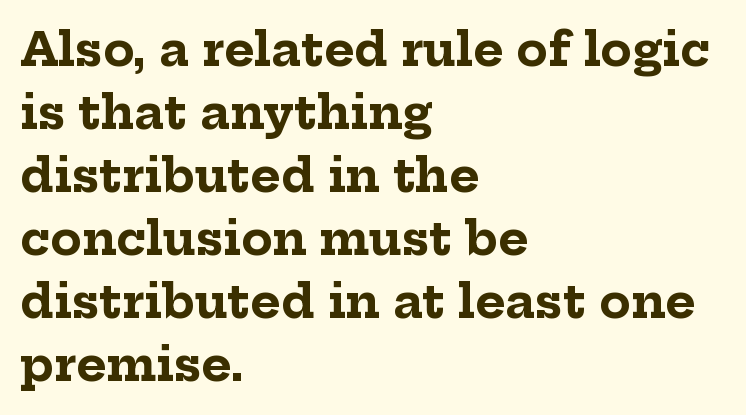
Q: Is the text bold? A: Yes.
Q: Is the text italic (slanted)? A: No, it is upright.
Q: Is the typeface a serif or a sans-serif typeface? A: Serif.
Q: Is the text underlined? A: No.
Q: How is the paragraph aligned? A: Left-aligned.
Q: Is the spacing between letters normal or unusually wide? A: Normal.
Q: Is the spacing between lines tight, normal or loose? A: Normal.
Q: Width (condensed, normal, or wide)? A: Normal.
Q: Stroke contrast? A: Low.
Q: x-height? A: Medium.
Q: Monospaced? A: No.
